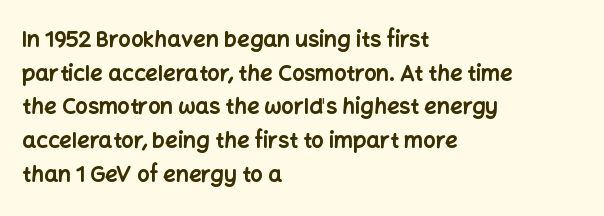
The image shows 22 px bold type, upright; set left-aligned, normal line spacing (1.53x), normal letter spacing, not underlined.
